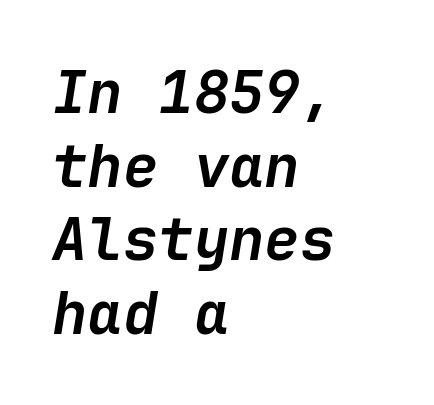
{"italic": "yes", "lean": "right", "slant_degrees": 9, "bold": "yes", "weight": "semibold", "width": "normal", "stroke_contrast": "low", "x_height": "medium", "underline": "no", "align": "left", "line_spacing": "normal", "line_spacing_ratio": 1.25, "letter_spacing": "normal", "letter_spacing_em": 0.0, "glyph_px": 59}
